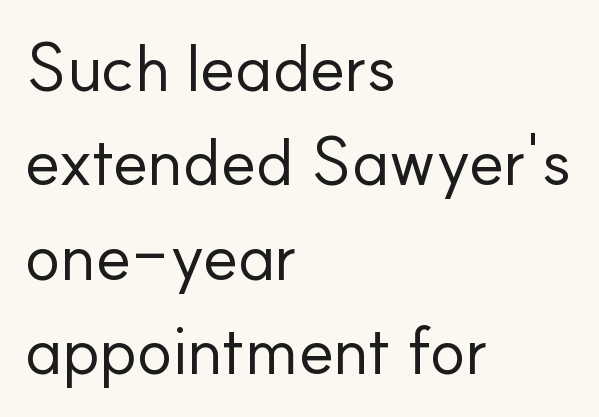
Each line starts at the same left margin while the right side varies. Regular leading. Descender tails drop into unmarked territory. There is no visible air inserted between adjacent glyphs. Compared with a typical body face, this is equally light or lighter still. When letters stand straight like this, we call the style roman or upright.
